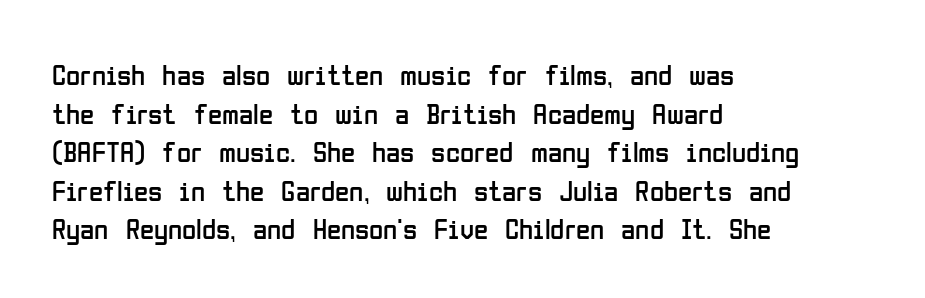
The image shows 29 px regular-weight, condensed sans-serif type, upright; set left-aligned, normal line spacing (1.33x), normal letter spacing, not underlined; low stroke contrast and a medium x-height.
